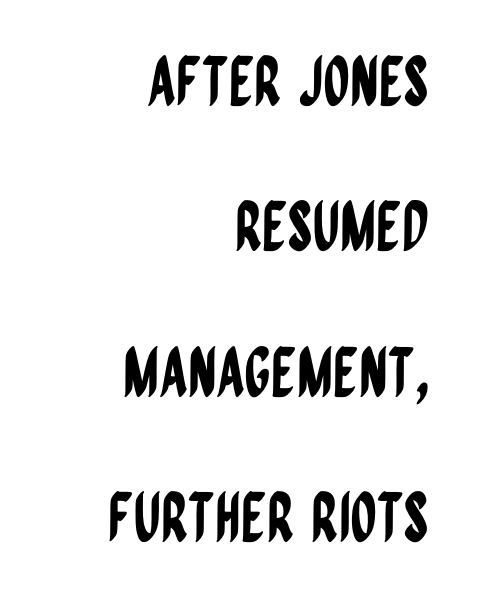
{"serif": "no", "italic": "no", "width": "condensed", "stroke_contrast": "low", "x_height": "large", "monospaced": "no", "underline": "no", "align": "right", "line_spacing": "loose", "line_spacing_ratio": 2.17, "letter_spacing": "normal", "letter_spacing_em": 0.0, "glyph_px": 67}
